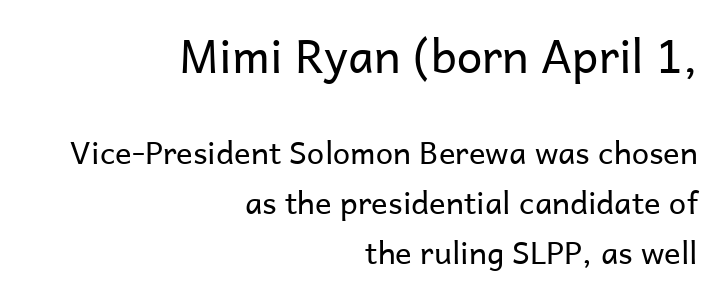
Letters rest on an invisible, unmarked baseline. A typesetter would call this zero additional tracking. You get the large type first, then a drop to smaller type. Is this a sans? Yes — the strokes have no serifs. Typeset ragged left — the right edge is the straight one. Rendered with straight, roman letterforms.
